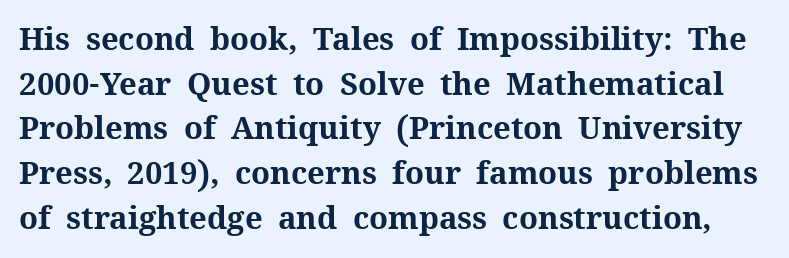
When letters stand straight like this, we call the style roman or upright. Each letter's strokes conclude with small projecting serifs. Nothing unusual about the tracking: characters are spaced as the font intends. The area under the type is left untouched. Caption: bold face, heavy strokes. Spacing verdict: proportional, widths tailored to each character.
